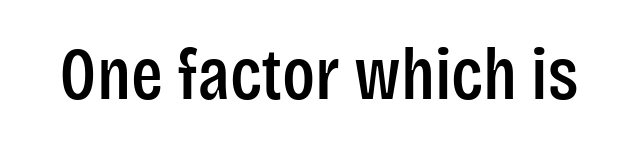
{"serif": "no", "italic": "no", "width": "condensed", "stroke_contrast": "low", "x_height": "large", "monospaced": "no", "underline": "no", "letter_spacing": "normal", "letter_spacing_em": 0.0, "glyph_px": 74}
